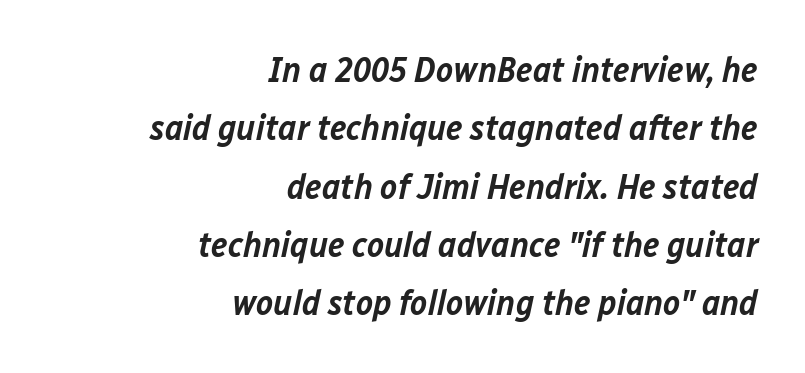
Q: Is the text bold? A: Semi-bold.
Q: Is the text italic (slanted)? A: Yes, it leans right by about 12 degrees.
Q: Is the text underlined? A: No.
Q: How is the paragraph aligned? A: Right-aligned.
Q: Is the spacing between letters normal or unusually wide? A: Normal.
Q: Is the spacing between lines tight, normal or loose? A: Normal.
Q: Width (condensed, normal, or wide)? A: Normal.
Q: Stroke contrast? A: Low.
Q: x-height? A: Medium.
Q: Monospaced? A: No.
